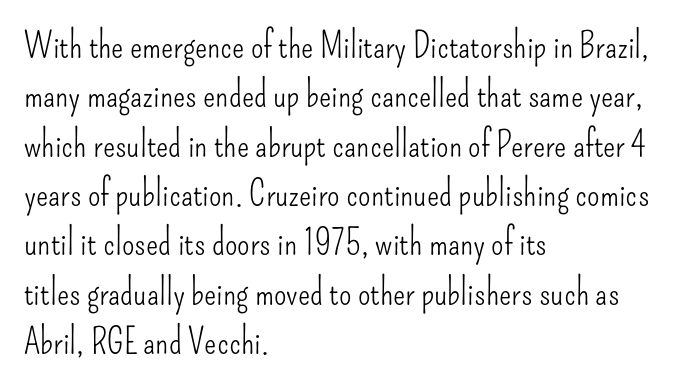
These lines were composed using upright roman letters. Regarding serifs, this sample does without them. The glyphs are unaccompanied by any horizontal stroke below them. Unbolded letterforms with no extra heft.
